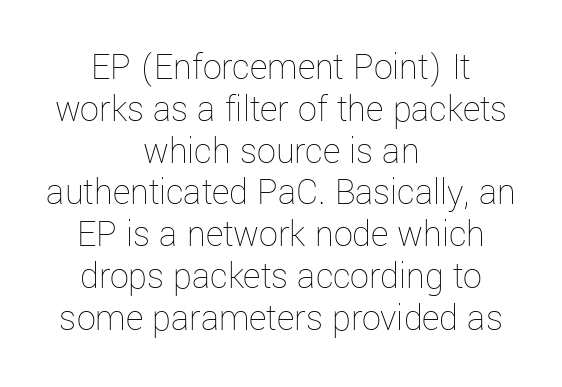
Here the designer chose a conventional face with non-uniform glyph widths. Upright lettering throughout. The strip under each line holds only bare page. Caption: face not bold, strokes unweighted. How are the letters spaced? Ordinarily, with no added tracking.
